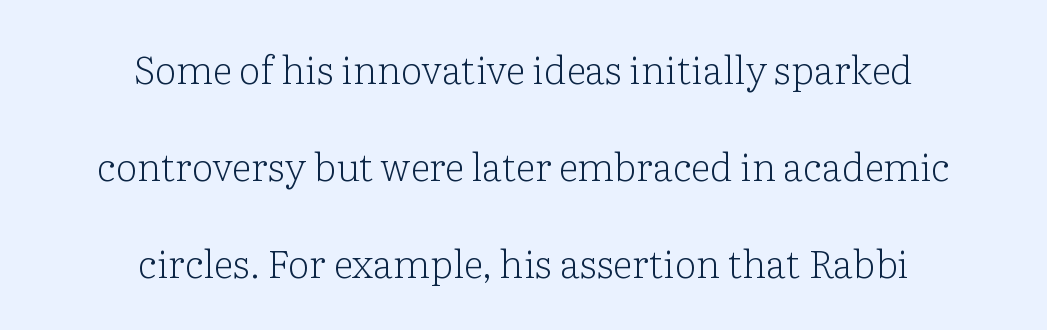
Q: Is the text bold? A: No.
Q: Is the text italic (slanted)? A: No, it is upright.
Q: Is the typeface a serif or a sans-serif typeface? A: Serif.
Q: Is the text underlined? A: No.
Q: How is the paragraph aligned? A: Centered.
Q: Is the spacing between letters normal or unusually wide? A: Normal.
Q: Is the spacing between lines tight, normal or loose? A: Loose.
Q: Width (condensed, normal, or wide)? A: Normal.
Q: Stroke contrast? A: Low.
Q: x-height? A: Medium.
Q: Monospaced? A: No.
